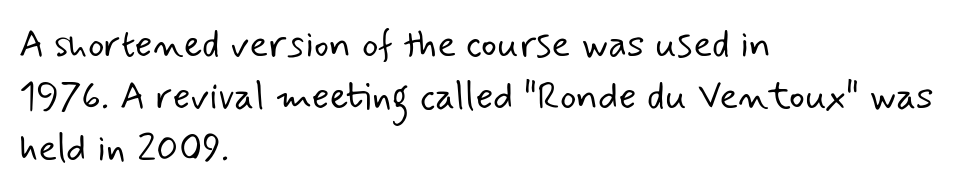
The image shows 39 px light sans-serif type; set left-aligned, normal line spacing (1.33x), normal letter spacing, not underlined; low stroke contrast and a small x-height.
